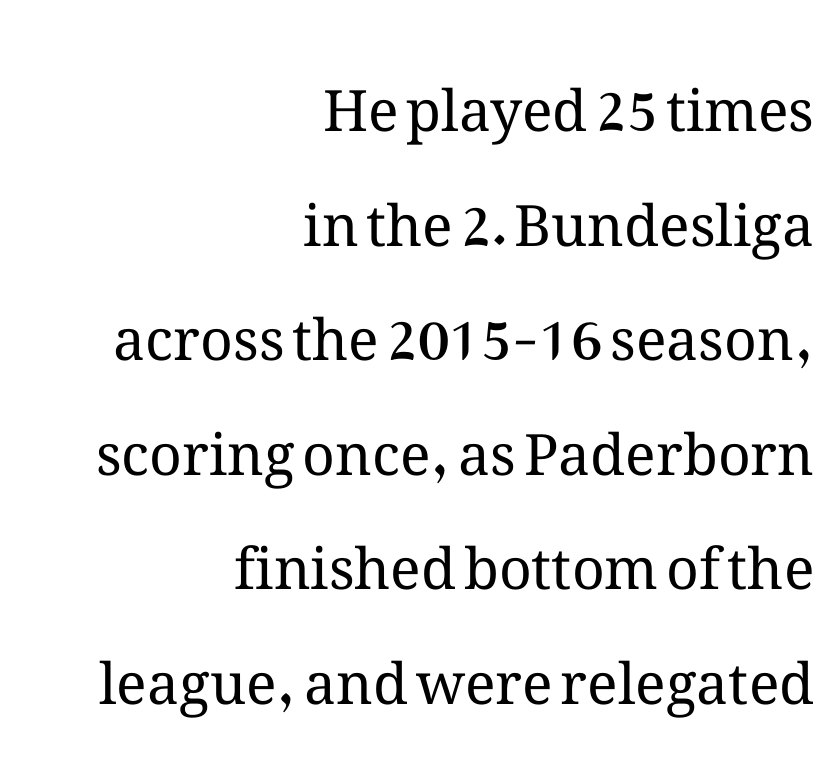
Where is the straight margin? On the right. Posture: vertical. The line-height multiplier appears high, well above default. What stands out about the letter spacing? Nothing — it is the standard amount. On a weight scale, this lands at 450 or below. Underlining? Definitely not there.
